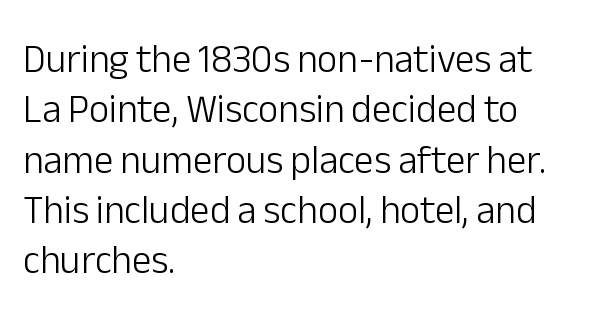
Which margin do the lines hug? The left one — the right edge is uneven. These lines were composed using upright roman letters. Words float on clear page, feet unadorned. Stems here are at most as thick as an everyday book face. Leading: standard.
